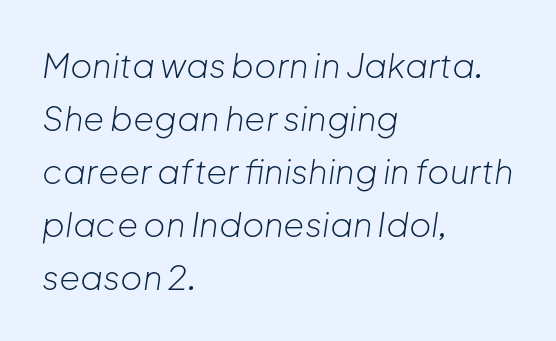
Q: Is the text bold? A: No.
Q: Is the text italic (slanted)? A: Yes, it leans right by about 8 degrees.
Q: Is the text underlined? A: No.
Q: How is the paragraph aligned? A: Left-aligned.
Q: Is the spacing between letters normal or unusually wide? A: Normal.
Q: Is the spacing between lines tight, normal or loose? A: Normal.
Q: Width (condensed, normal, or wide)? A: Normal.
Q: Stroke contrast? A: Low.
Q: x-height? A: Medium.
Q: Monospaced? A: No.
